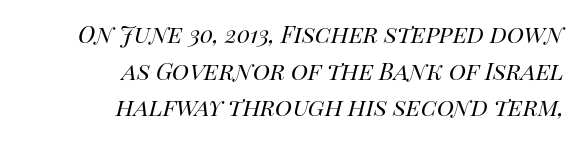
The strokes are not fattened; the text isn't bold. The rendering uses natural spacing where letterforms have individual widths. These lines keep a tight, regular rhythm from letter to letter. The foot of each line stays bare and open. Leftover space on each line is placed entirely before the opening word.
